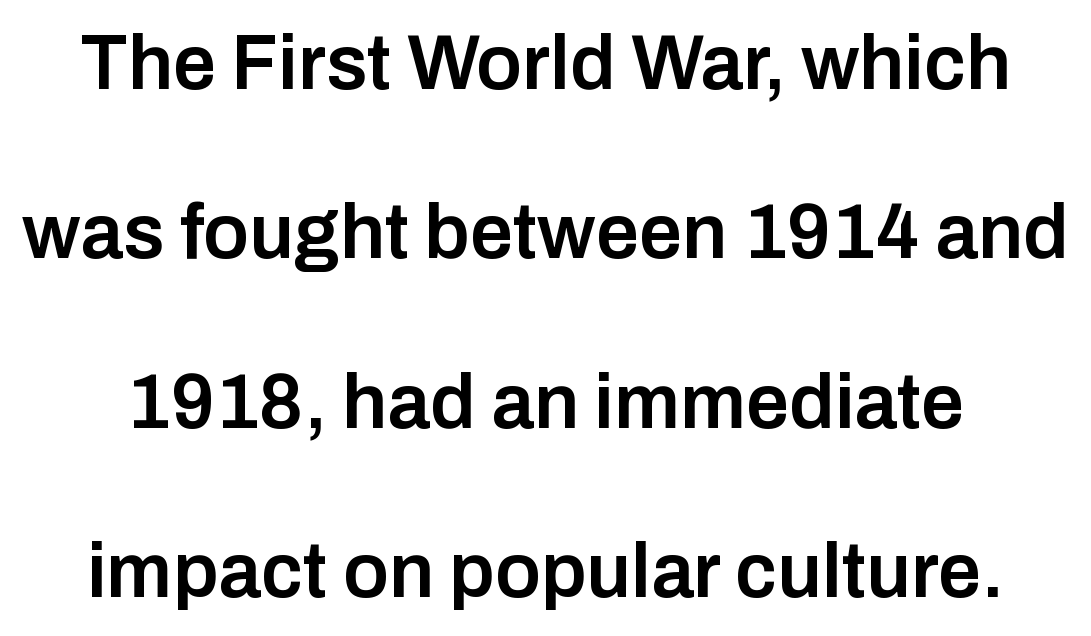
The space directly below the letters is spotless. This is the in-between weight designers call semibold or demi. Classification — sans serif. Quick note: interline space is abundant. A typesetter would call this zero additional tracking. These lines are rendered in a variable-pitch font.
